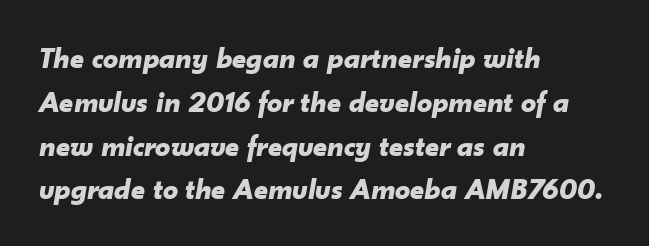
{"italic": "yes", "lean": "right", "slant_degrees": 10, "bold": "yes", "weight": "bold", "width": "normal", "stroke_contrast": "low", "x_height": "small", "monospaced": "no", "underline": "no", "align": "left", "line_spacing": "normal", "line_spacing_ratio": 1.46, "letter_spacing": "normal", "letter_spacing_em": 0.0, "glyph_px": 30}
